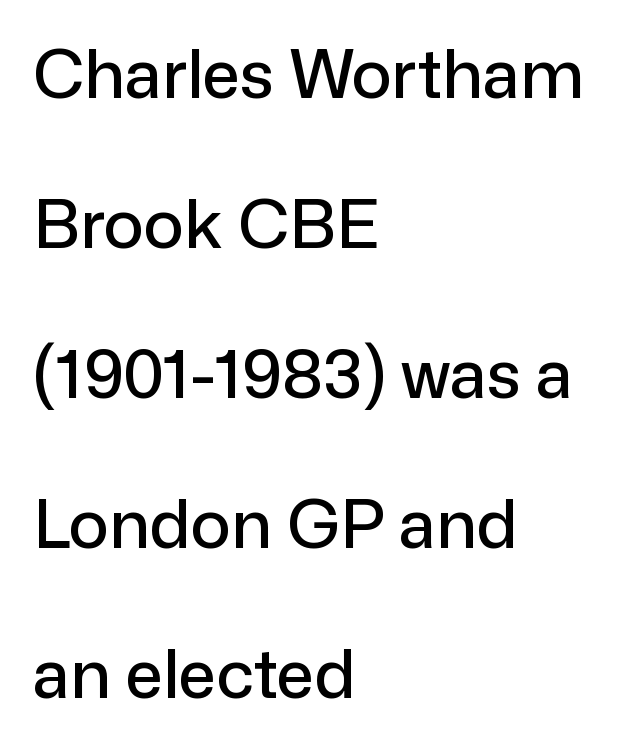
The image shows 67 px sans-serif type, upright; set left-aligned, loose line spacing (2.24x), normal letter spacing, not underlined; low stroke contrast and a medium x-height.
